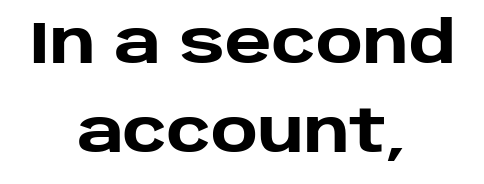
Which margin do the lines hug? Neither — every line sits in the middle. Lines of text with bare space underneath. Think of a printed novel: that variable character pitch is what you see here. Each word holds together tightly as a unit, with standard inter-letter gaps.
